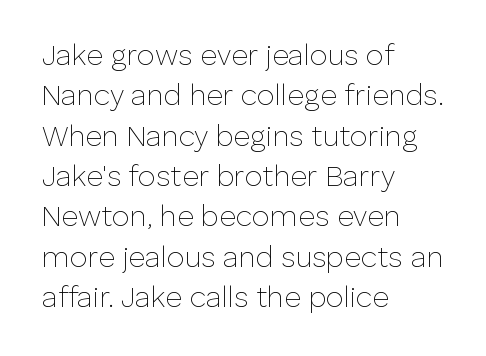
Summary of vertical rhythm: regular, with standard interline spacing. Words float on clear page, feet unadorned. Style check: upright. Between one letter and the next there's only the usual sliver of space.
